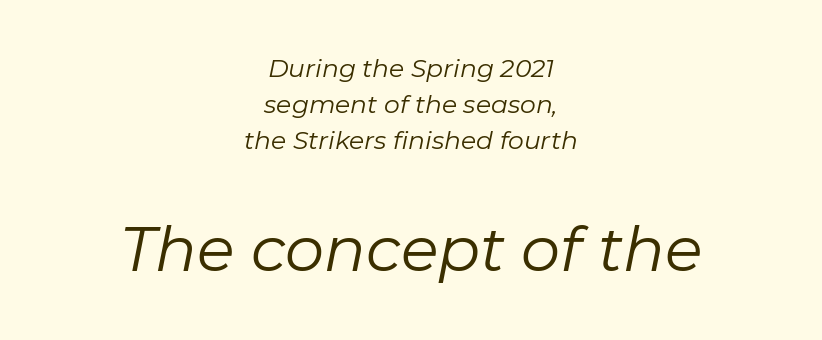
Q: Is the text bold? A: No.
Q: Is the text italic (slanted)? A: Yes, it leans right by about 11 degrees.
Q: Is the text underlined? A: No.
Q: How is the paragraph aligned? A: Centered.
Q: Is the spacing between letters normal or unusually wide? A: Normal.
Q: Is the spacing between lines tight, normal or loose? A: Normal.
Q: Which block of text is set in a larger size, the first (top) or the second (bottom)? A: The second (bottom) one.
Q: Width (condensed, normal, or wide)? A: Normal.
Q: Stroke contrast? A: Low.
Q: x-height? A: Medium.
Q: Monospaced? A: No.
